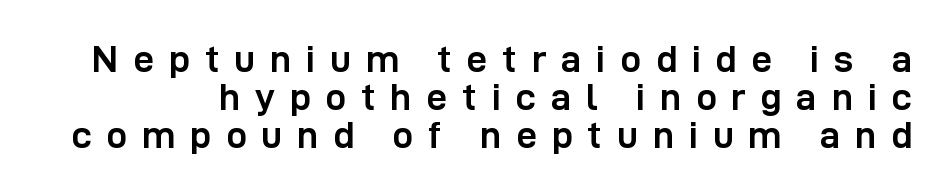
Pretty heavy lettering here — definitely bold. Letterform terminals end flat and unadorned throughout the passage. Unlike italic type, these characters show no tilt at all. The vertical gap from one line to the next is small. Check the space under the baseline: it is left empty.
